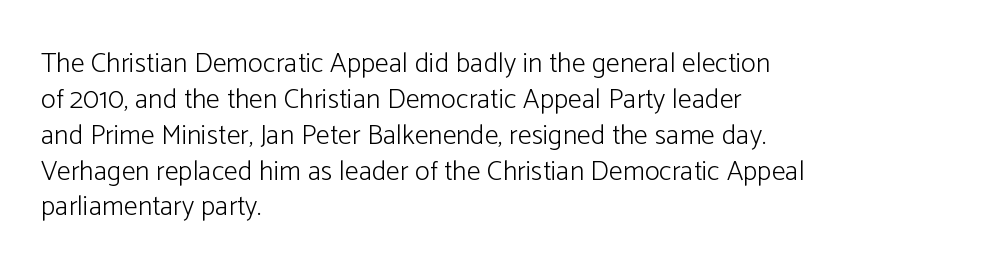
{"serif": "no", "italic": "no", "bold": "no", "weight": "light", "width": "normal", "stroke_contrast": "low", "x_height": "medium", "monospaced": "no", "underline": "no", "align": "left", "line_spacing": "normal", "line_spacing_ratio": 1.28, "letter_spacing": "normal", "letter_spacing_em": 0.0, "glyph_px": 28}
